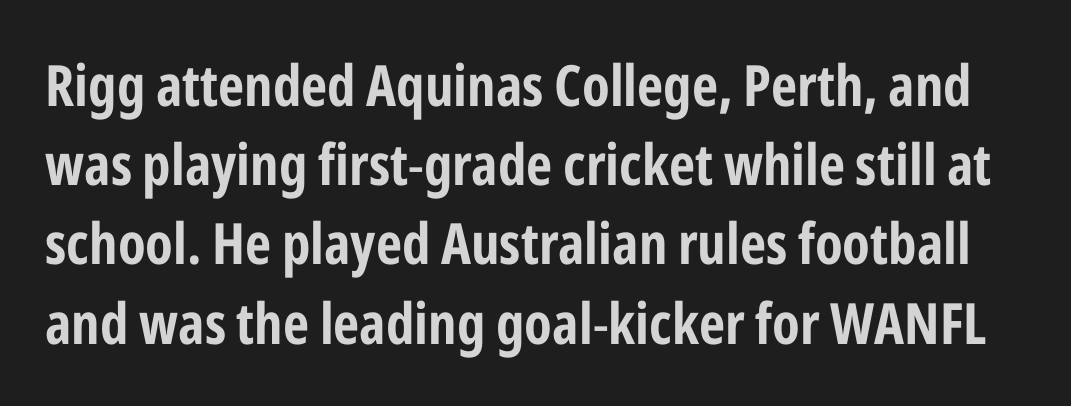
The image shows 57 px condensed sans-serif type, upright; set normal line spacing (1.39x), normal letter spacing, not underlined; low stroke contrast and a medium x-height.
